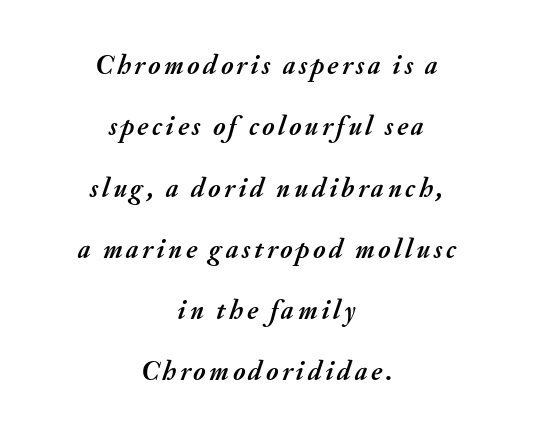
Heavy, bold letterforms. Yep, that's italic — everything's leaning. Leftover space on each line is divided equally before and after the words. Each new line begins a long way beneath the previous one. The foot of each line stays bare and open.
